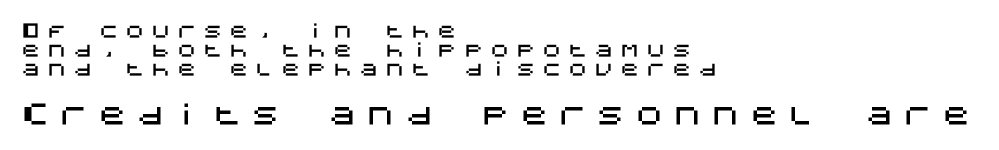
Q: Is the text italic (slanted)? A: No, it is upright.
Q: Is the typeface a serif or a sans-serif typeface? A: Sans-serif.
Q: Is the text underlined? A: No.
Q: How is the paragraph aligned? A: Left-aligned.
Q: Is the spacing between letters normal or unusually wide? A: Unusually wide.
Q: Is the spacing between lines tight, normal or loose? A: Tight.
Q: Which block of text is set in a larger size, the first (top) or the second (bottom)? A: The second (bottom) one.
Q: Width (condensed, normal, or wide)? A: Normal.
Q: Stroke contrast? A: Medium.
Q: x-height? A: Large.
